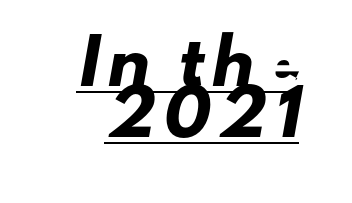
{"serif": "no", "width": "normal", "stroke_contrast": "low", "x_height": "small", "monospaced": "no", "underline": "yes", "line_spacing_ratio": 1.22, "letter_spacing": "wide", "letter_spacing_em": 0.21, "glyph_px": 42}
